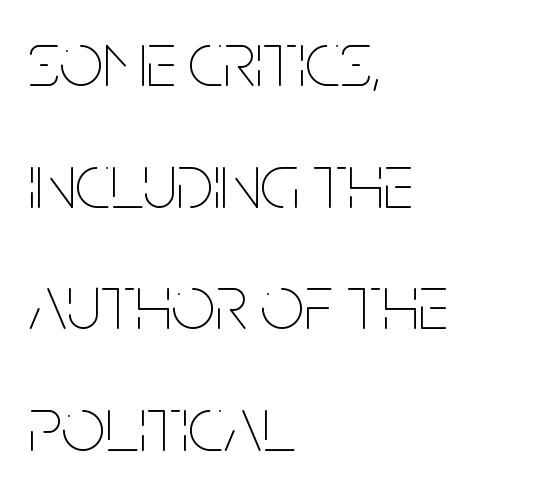
The typesetting does not lean heavy: it is not bold. The passage shown is typed in a proportional face where columns would drift. The strip under each line holds only bare page. The lettering holds an erect, upright posture throughout. Notice how the passage keeps a crisp vertical edge on the left only.
